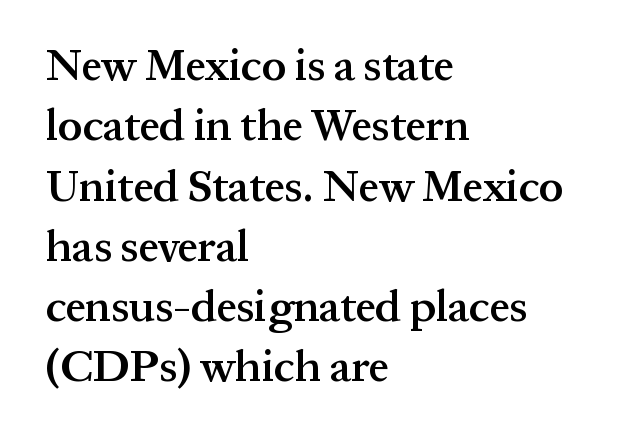
Is this a fixed-width face? No — the glyphs have proportional, varying widths. The type sits square on the baseline with zero lean. One-word summary of the alignment: left. The strip under each line holds only bare page. The passage shown is typeset with a serif family. Vertically, the passage feels balanced, rows spaced as you'd expect.
